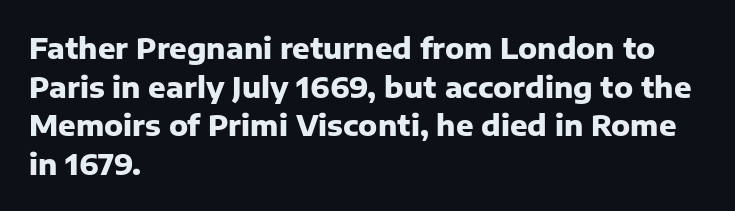
Q: Is the text bold? A: Yes.
Q: Is the text italic (slanted)? A: No, it is upright.
Q: Is the typeface a serif or a sans-serif typeface? A: Sans-serif.
Q: Is the text underlined? A: No.
Q: How is the paragraph aligned? A: Left-aligned.
Q: Is the spacing between letters normal or unusually wide? A: Normal.
Q: Is the spacing between lines tight, normal or loose? A: Normal.
Q: Width (condensed, normal, or wide)? A: Normal.
Q: Stroke contrast? A: Low.
Q: x-height? A: Medium.
Q: Monospaced? A: No.
